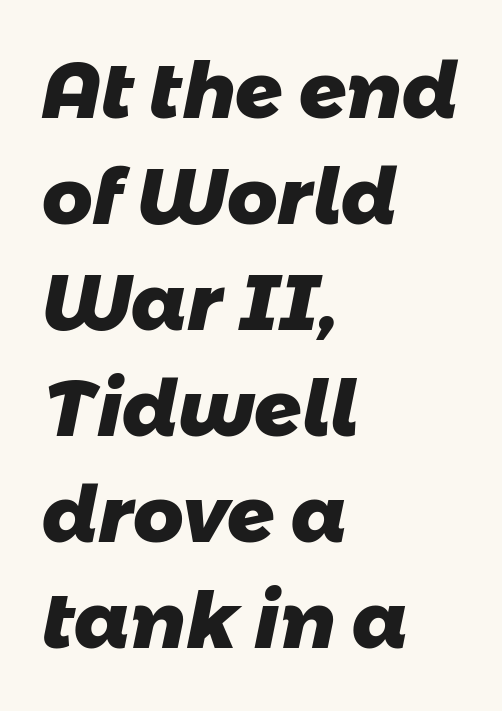
{"serif": "no", "bold": "yes", "weight": "heavy", "width": "normal", "stroke_contrast": "low", "x_height": "medium", "monospaced": "no", "underline": "no", "align": "left", "line_spacing": "normal", "line_spacing_ratio": 1.36, "letter_spacing": "normal", "letter_spacing_em": 0.0, "glyph_px": 78}
